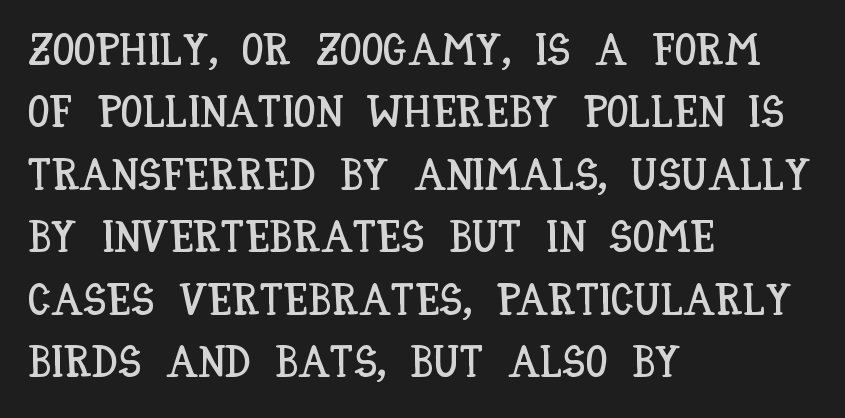
Regular leading. Nope, not italic — everything's standing straight. Rule under the text: the space is simply empty. Between one letter and the next there's only the usual sliver of space.
